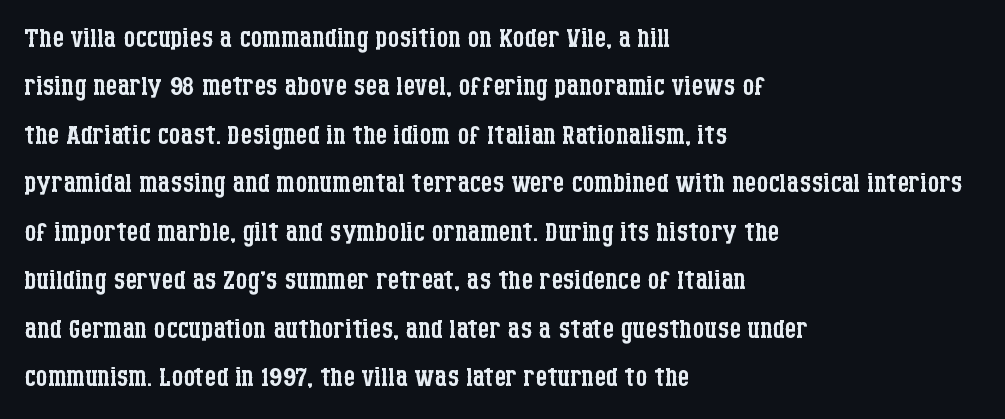
{"serif": "yes", "italic": "no", "bold": "no", "weight": "regular", "width": "condensed", "stroke_contrast": "low", "x_height": "large", "monospaced": "no", "underline": "no", "align": "left", "line_spacing": "normal", "line_spacing_ratio": 1.31, "letter_spacing": "normal", "letter_spacing_em": 0.0, "glyph_px": 37}
